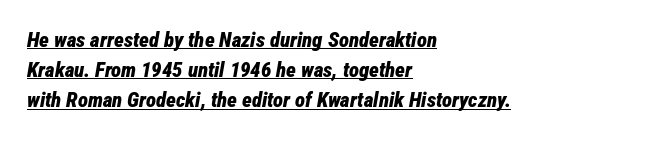
In terms of posture, this sample is oblique. These lines stack with their left ends in a neat column. If you measured baseline to baseline, you'd find a middling distance. The tracking reads as untouched default to a designer's eye. The passage shown is underscored from start to finish. What weight is shown? A full bold with thick strokes.
